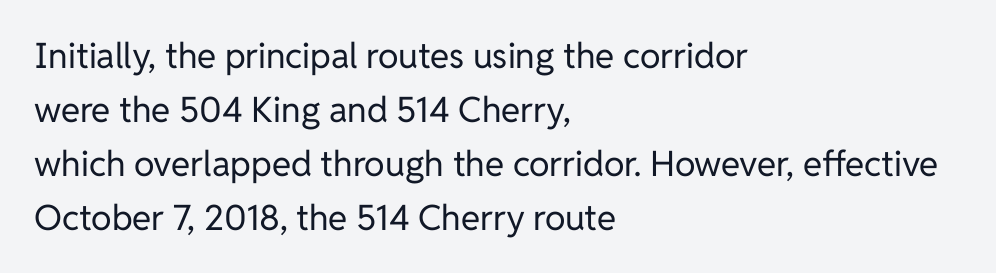
{"serif": "no", "italic": "no", "bold": "no", "weight": "regular", "width": "normal", "stroke_contrast": "low", "x_height": "medium", "monospaced": "no", "underline": "no", "align": "left", "line_spacing": "normal", "line_spacing_ratio": 1.54, "letter_spacing": "normal", "letter_spacing_em": 0.0, "glyph_px": 35}
